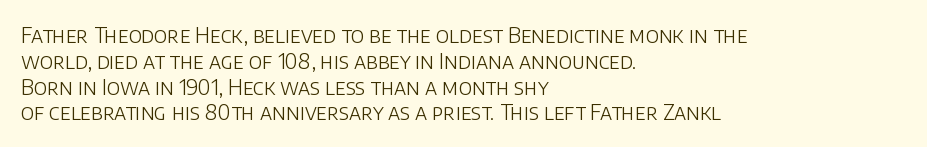
Q: Is the text bold? A: No.
Q: Is the text italic (slanted)? A: No, it is upright.
Q: Is the text underlined? A: No.
Q: How is the paragraph aligned? A: Left-aligned.
Q: Is the spacing between letters normal or unusually wide? A: Normal.
